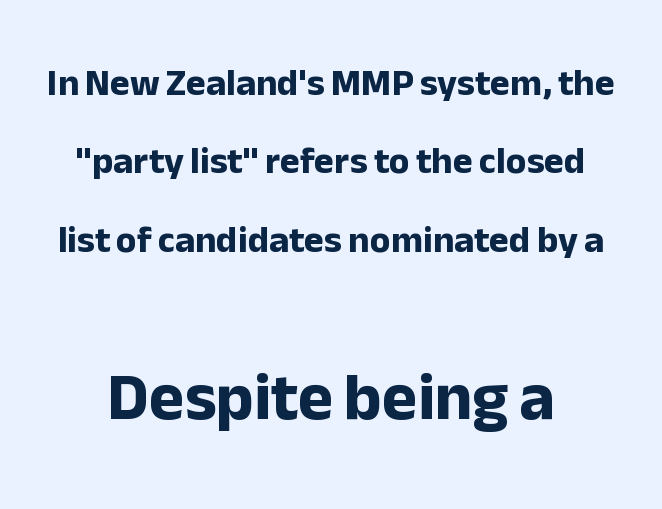
The image shows 67 px bold sans-serif type, upright; set centered, loose line spacing (2.06x), normal letter spacing, not underlined; the second (bottom) block is 1.76x larger; low stroke contrast and a medium x-height.
